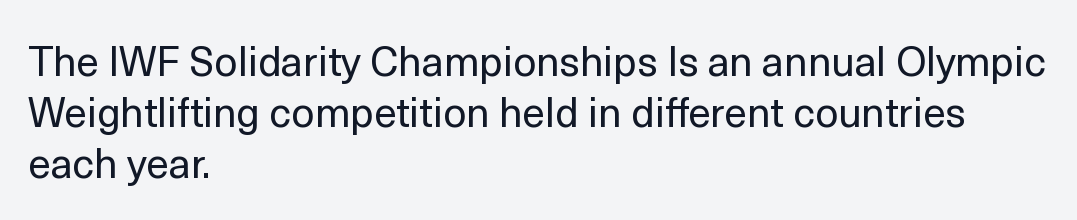
This sample has the flowing, uneven cadence of proportional lettering. Weight: not bold — regular or lighter. Look at the bottom of the vertical strokes: they stop flat, with no serifs. These lines stack with their left ends in a neat column.
